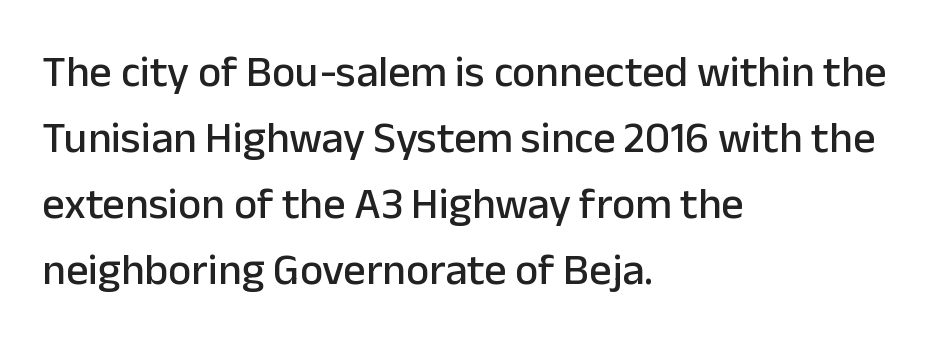
The image shows 44 px sans-serif type, upright; set left-aligned, normal line spacing (1.5x), normal letter spacing, not underlined; low stroke contrast and a medium x-height.
